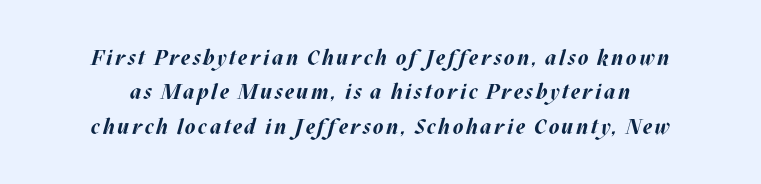
Q: Is the text bold? A: Yes.
Q: Is the text italic (slanted)? A: Yes, it leans right by about 17 degrees.
Q: Is the text underlined? A: No.
Q: Is the spacing between lines tight, normal or loose? A: Normal.
